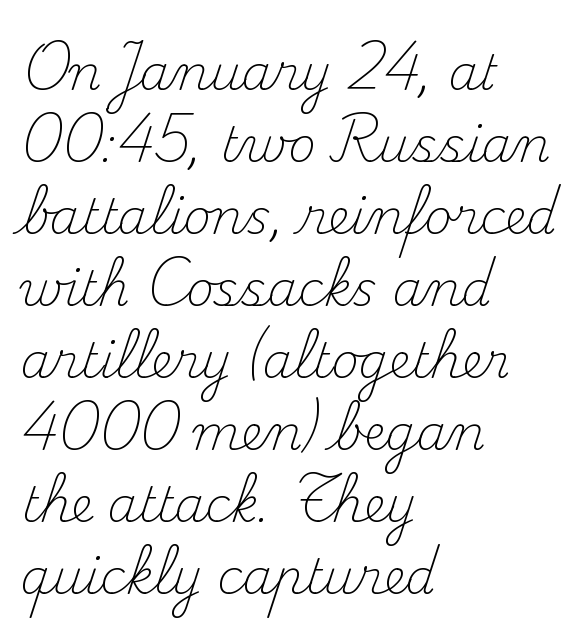
Q: Is the text bold? A: No.
Q: Is the text italic (slanted)? A: Yes.
Q: Is the typeface a serif or a sans-serif typeface? A: Serif.
Q: Is the text underlined? A: No.
Q: How is the paragraph aligned? A: Left-aligned.
Q: Is the spacing between letters normal or unusually wide? A: Normal.
Q: Is the spacing between lines tight, normal or loose? A: Normal.
Q: Width (condensed, normal, or wide)? A: Normal.
Q: Stroke contrast? A: Medium.
Q: x-height? A: Small.
Q: Monospaced? A: No.
